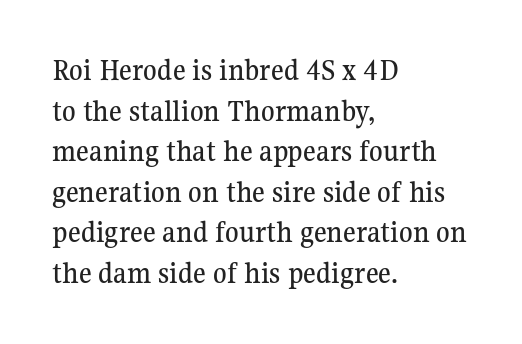
The image shows 31 px serif type, upright; set left-aligned, normal line spacing (1.31x), normal letter spacing, not underlined; medium stroke contrast and a medium x-height.
